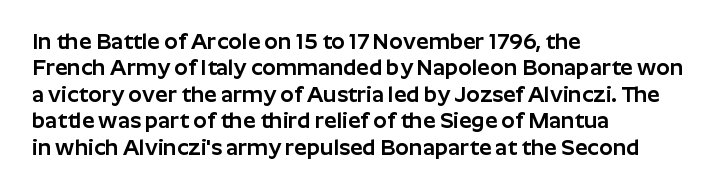
{"italic": "no", "underline": "no", "align": "left", "line_spacing_ratio": 1.2, "letter_spacing": "normal", "letter_spacing_em": 0.0, "glyph_px": 22}
